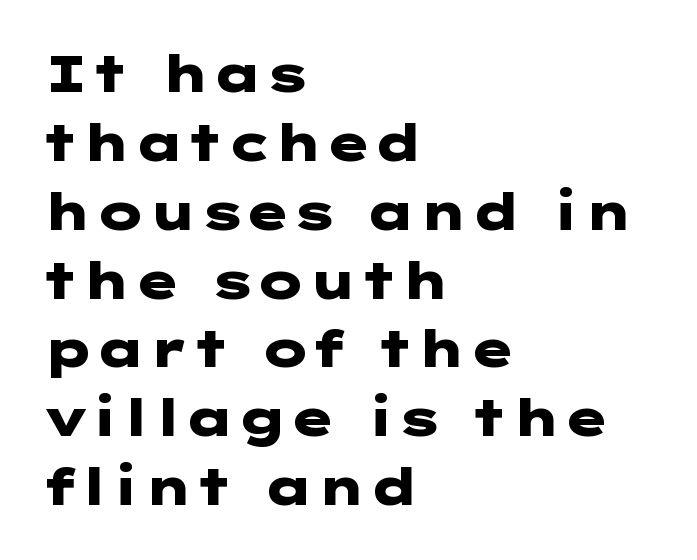
{"serif": "no", "italic": "no", "bold": "yes", "weight": "heavy", "width": "wide", "stroke_contrast": "low", "x_height": "medium", "underline": "no", "align": "left", "line_spacing": "normal", "line_spacing_ratio": 1.35, "letter_spacing": "normal", "letter_spacing_em": 0.0, "glyph_px": 51}
